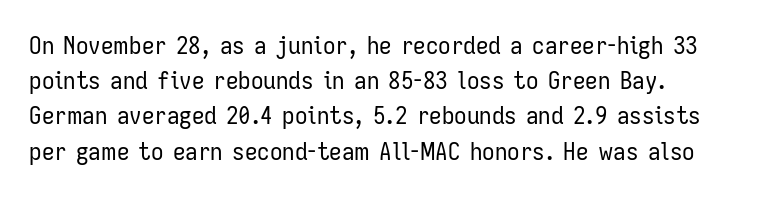
{"italic": "no", "bold": "no", "underline": "no", "align": "left", "line_spacing": "normal", "line_spacing_ratio": 1.41, "letter_spacing": "normal", "letter_spacing_em": 0.0, "glyph_px": 25}
